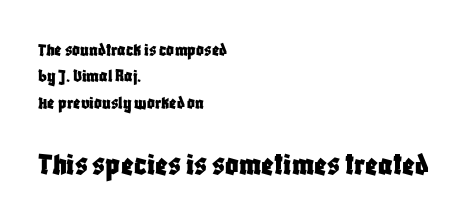
Q: Is the text italic (slanted)? A: No, it is upright.
Q: Is the typeface a serif or a sans-serif typeface? A: Sans-serif.
Q: Is the text underlined? A: No.
Q: How is the paragraph aligned? A: Left-aligned.
Q: Is the spacing between letters normal or unusually wide? A: Normal.
Q: Is the spacing between lines tight, normal or loose? A: Normal.
Q: Which block of text is set in a larger size, the first (top) or the second (bottom)? A: The second (bottom) one.
Q: Width (condensed, normal, or wide)? A: Condensed.
Q: Stroke contrast? A: Low.
Q: x-height? A: Large.
Q: Monospaced? A: No.
